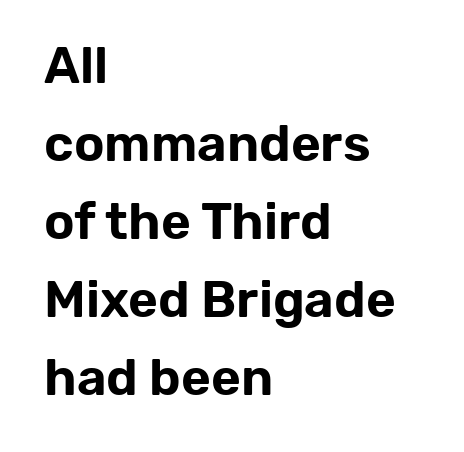
Q: Is the text italic (slanted)? A: No, it is upright.
Q: Is the typeface a serif or a sans-serif typeface? A: Sans-serif.
Q: Is the text underlined? A: No.
Q: How is the paragraph aligned? A: Left-aligned.
Q: Is the spacing between letters normal or unusually wide? A: Normal.
Q: Is the spacing between lines tight, normal or loose? A: Normal.
Q: Width (condensed, normal, or wide)? A: Normal.
Q: Stroke contrast? A: Low.
Q: x-height? A: Medium.
Q: Monospaced? A: No.
